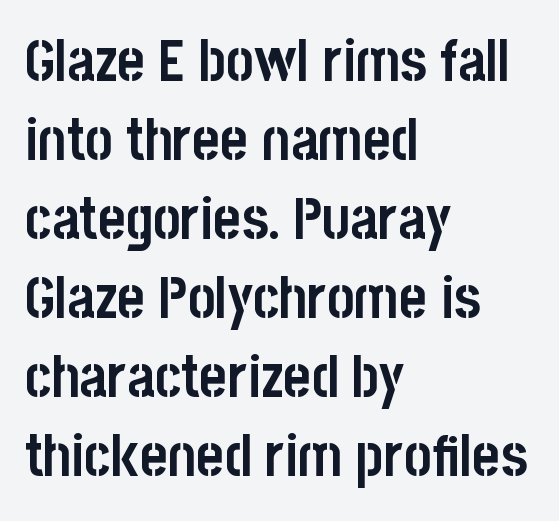
Tracking here is standard; glyphs follow each other at the usual distance. The sample has been set heavy, in full bold. This sample has the flowing, uneven cadence of proportional lettering. Each new line begins a customary step beneath the previous one. A clean baseline with only descenders dipping below it. Typeset ragged right — the left edge is the straight one.
